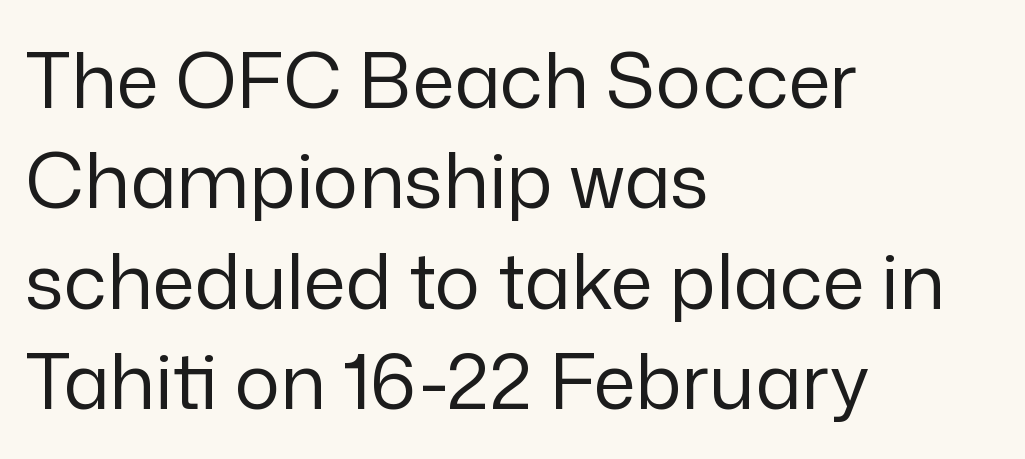
Q: Is the text bold? A: No.
Q: Is the text italic (slanted)? A: No, it is upright.
Q: Is the typeface a serif or a sans-serif typeface? A: Sans-serif.
Q: Is the text underlined? A: No.
Q: How is the paragraph aligned? A: Left-aligned.
Q: Is the spacing between letters normal or unusually wide? A: Normal.
Q: Is the spacing between lines tight, normal or loose? A: Normal.
Q: Width (condensed, normal, or wide)? A: Normal.
Q: Stroke contrast? A: Low.
Q: x-height? A: Medium.
Q: Monospaced? A: No.
